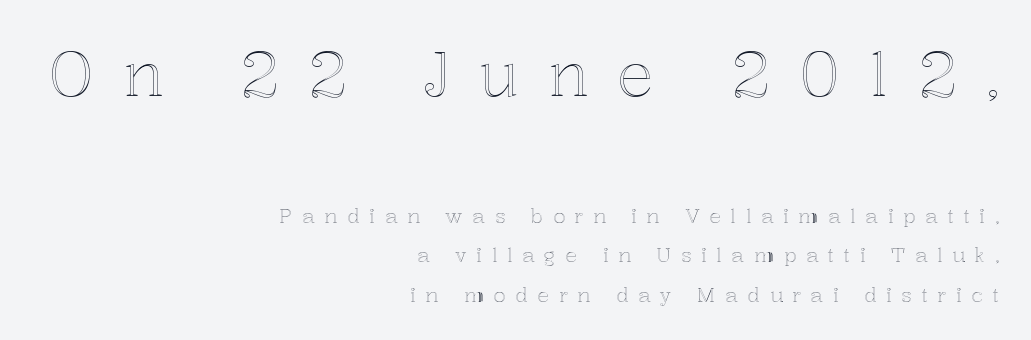
Q: Is the text italic (slanted)? A: No, it is upright.
Q: Is the text underlined? A: No.
Q: How is the paragraph aligned? A: Right-aligned.
Q: Is the spacing between letters normal or unusually wide? A: Unusually wide.
Q: Is the spacing between lines tight, normal or loose? A: Loose.
Q: Which block of text is set in a larger size, the first (top) or the second (bottom)? A: The first (top) one.
Q: Width (condensed, normal, or wide)? A: Normal.
Q: x-height? A: Medium.
Q: Monospaced? A: No.
